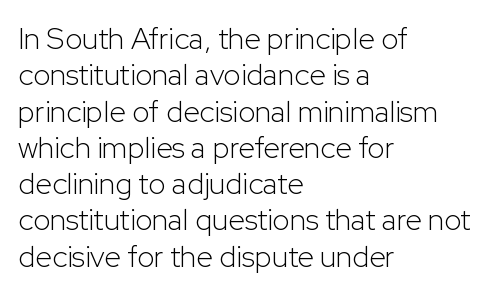
The image shows 30 px light sans-serif type, upright; set left-aligned, line spacing 1.21x, normal letter spacing, not underlined; low stroke contrast and a medium x-height.
